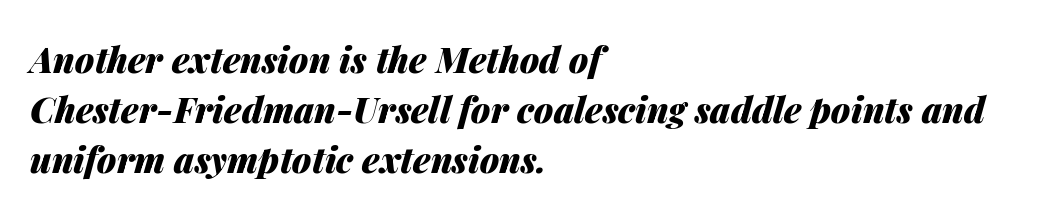
The image shows 35 px heavy type, italic (leaning right); set left-aligned, normal line spacing (1.43x), normal letter spacing, not underlined; medium stroke contrast and a medium x-height.
